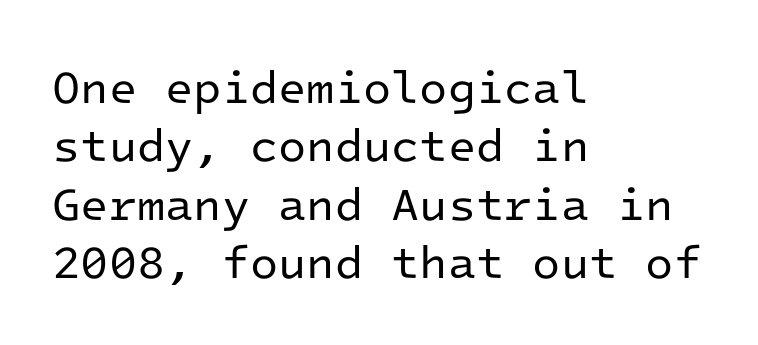
The image shows 46 px regular-weight sans-serif type, upright, monospaced; set left-aligned, normal line spacing (1.27x), normal letter spacing, not underlined; low stroke contrast and a medium x-height.
